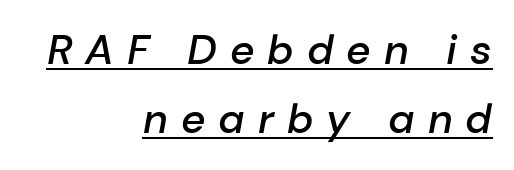
Somebody hit Ctrl+U on this one — the words are underlined. You could not count columns in this text — the font is proportionally spaced. It's the slanting kind of type. Which margin do the lines hug? The right one — the left edge is uneven. Stroke thickness is moderately raised; the sample reads as semibold. The rendering inserts visible extra space after every character.
